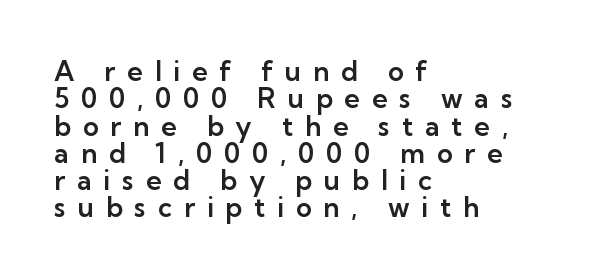
The image shows 27 px text type, upright; set left-aligned, tight line spacing (1.01x), unusually wide letter spacing (+0.44 em), not underlined.
